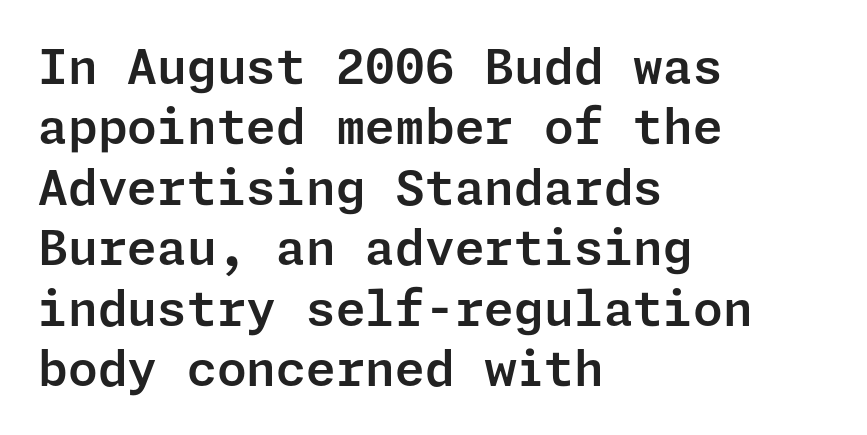
Q: Is the text italic (slanted)? A: No, it is upright.
Q: Is the typeface a serif or a sans-serif typeface? A: Sans-serif.
Q: Is the text underlined? A: No.
Q: How is the paragraph aligned? A: Left-aligned.
Q: Is the spacing between letters normal or unusually wide? A: Normal.
Q: Is the spacing between lines tight, normal or loose? A: Normal.
Q: Width (condensed, normal, or wide)? A: Normal.
Q: Stroke contrast? A: Low.
Q: x-height? A: Medium.
